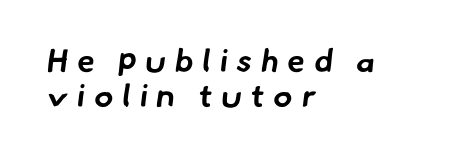
The image shows 32 px bold sans-serif type; set left-aligned, tight line spacing (1.09x), unusually wide letter spacing (+0.28 em), not underlined; low stroke contrast and a small x-height.
